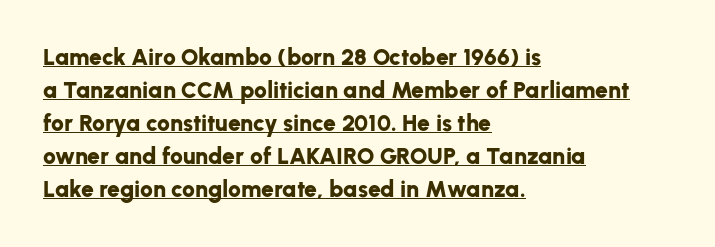
{"italic": "no", "bold": "yes", "underline": "yes", "align": "left", "line_spacing": "normal", "line_spacing_ratio": 1.44, "letter_spacing": "normal", "letter_spacing_em": 0.0, "glyph_px": 23}
